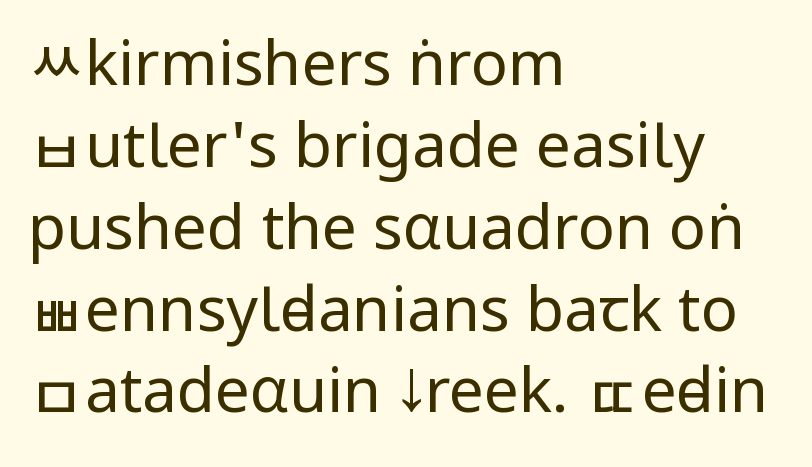
Each letter's strokes conclude bluntly, with no projecting serifs. What's the leading like? Ordinary, nothing unusual. Heft: none added — not bold. Descenders are the only things crossing below the line. Style check: upright.
